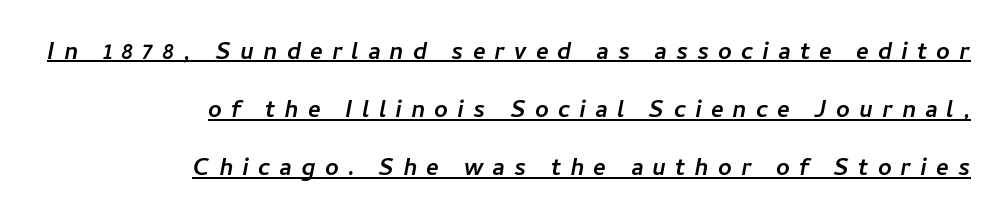
The image shows 30 px sans-serif type; set right-aligned, loose line spacing (1.94x), unusually wide letter spacing (+0.3 em), underlined; low stroke contrast and a medium x-height.
